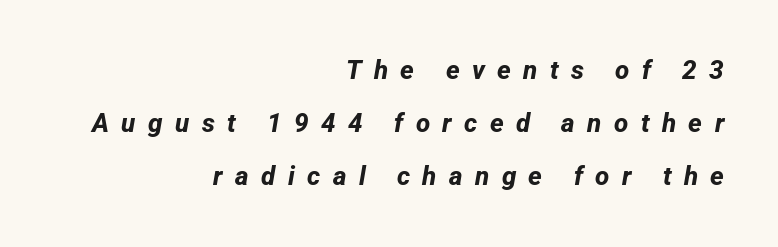
Is the letter spacing exaggerated? Yes — the characters are pushed far apart. Is the block centered? No — it sits flush against the right margin. If you measured baseline to baseline, you'd find a long distance. Bare-footed words on every line. Bold? Absolutely — the strokes are thick and heavy.
